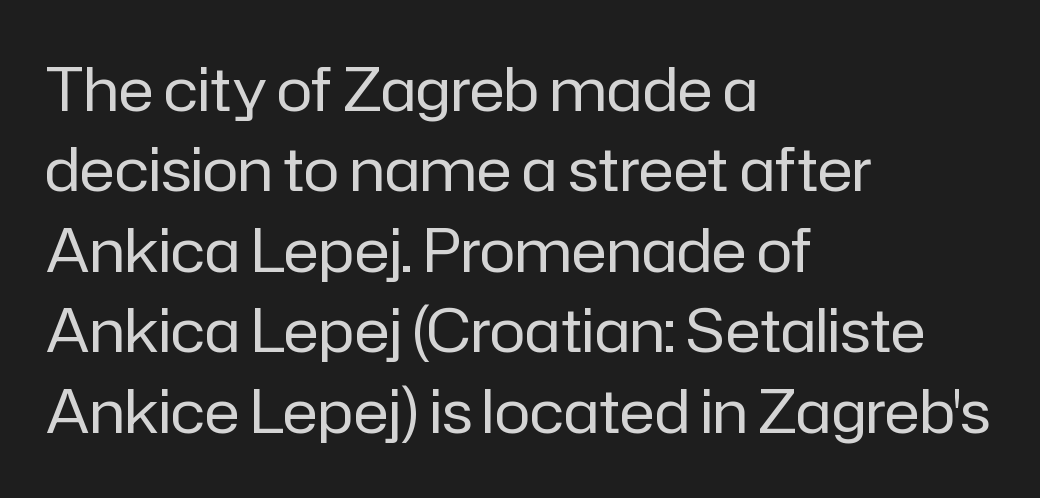
{"serif": "no", "italic": "no", "bold": "no", "weight": "regular", "width": "normal", "stroke_contrast": "low", "x_height": "medium", "monospaced": "no", "underline": "no", "align": "left", "line_spacing": "normal", "line_spacing_ratio": 1.34, "letter_spacing": "normal", "letter_spacing_em": 0.0, "glyph_px": 60}
